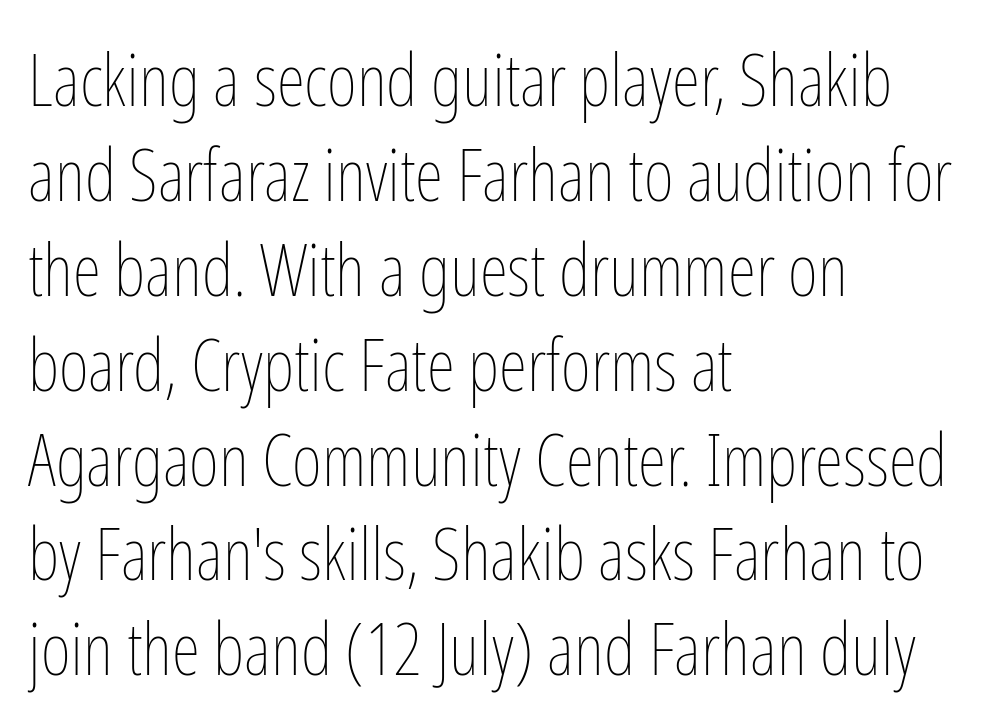
{"italic": "no", "bold": "no", "weight": "thin", "width": "condensed", "stroke_contrast": "low", "x_height": "medium", "monospaced": "no", "underline": "no", "align": "left", "line_spacing": "normal", "line_spacing_ratio": 1.3, "letter_spacing": "normal", "letter_spacing_em": 0.0, "glyph_px": 73}
